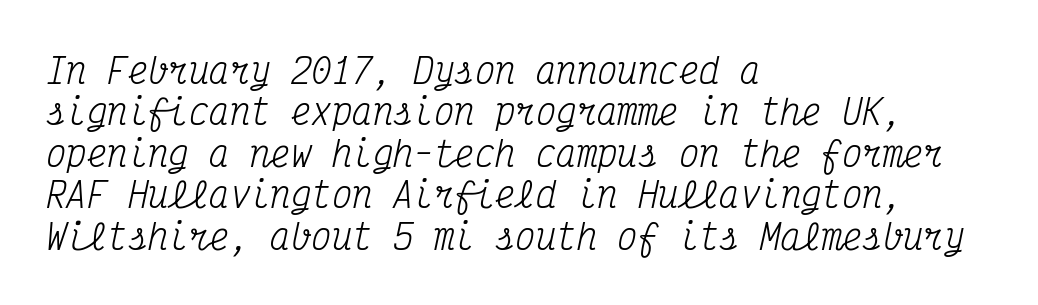
Q: Is the text bold? A: No.
Q: Is the text italic (slanted)? A: Yes, it leans right by about 12 degrees.
Q: Is the typeface a serif or a sans-serif typeface? A: Serif.
Q: Is the text underlined? A: No.
Q: How is the paragraph aligned? A: Left-aligned.
Q: Is the spacing between letters normal or unusually wide? A: Normal.
Q: Width (condensed, normal, or wide)? A: Condensed.
Q: Stroke contrast? A: Medium.
Q: x-height? A: Medium.
Q: Monospaced? A: Yes.
